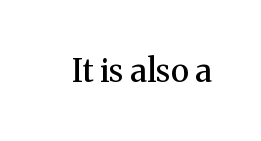
Q: Is the text bold? A: Semi-bold.
Q: Is the text italic (slanted)? A: No, it is upright.
Q: Is the typeface a serif or a sans-serif typeface? A: Serif.
Q: Is the text underlined? A: No.
Q: Is the spacing between letters normal or unusually wide? A: Normal.
Q: Width (condensed, normal, or wide)? A: Normal.
Q: Stroke contrast? A: Medium.
Q: x-height? A: Medium.
Q: Monospaced? A: No.
